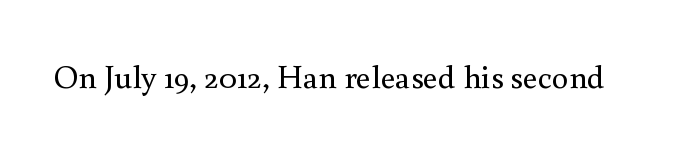
{"serif": "yes", "italic": "no", "bold": "no", "weight": "regular", "width": "normal", "stroke_contrast": "medium", "x_height": "small", "monospaced": "no", "underline": "no", "letter_spacing": "normal", "letter_spacing_em": 0.0, "glyph_px": 33}
